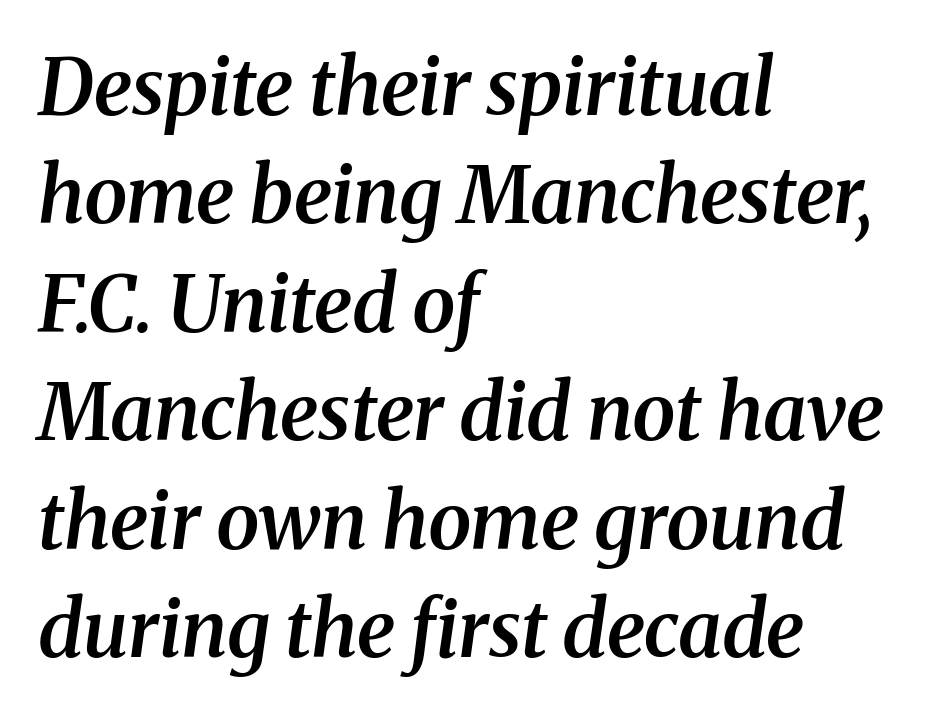
{"serif": "yes", "italic": "yes", "lean": "right", "slant_degrees": 8, "bold": "semi", "weight": "semibold", "width": "normal", "stroke_contrast": "medium", "x_height": "medium", "monospaced": "no", "underline": "no", "align": "left", "line_spacing": "normal", "line_spacing_ratio": 1.39, "letter_spacing": "normal", "letter_spacing_em": 0.0, "glyph_px": 78}
